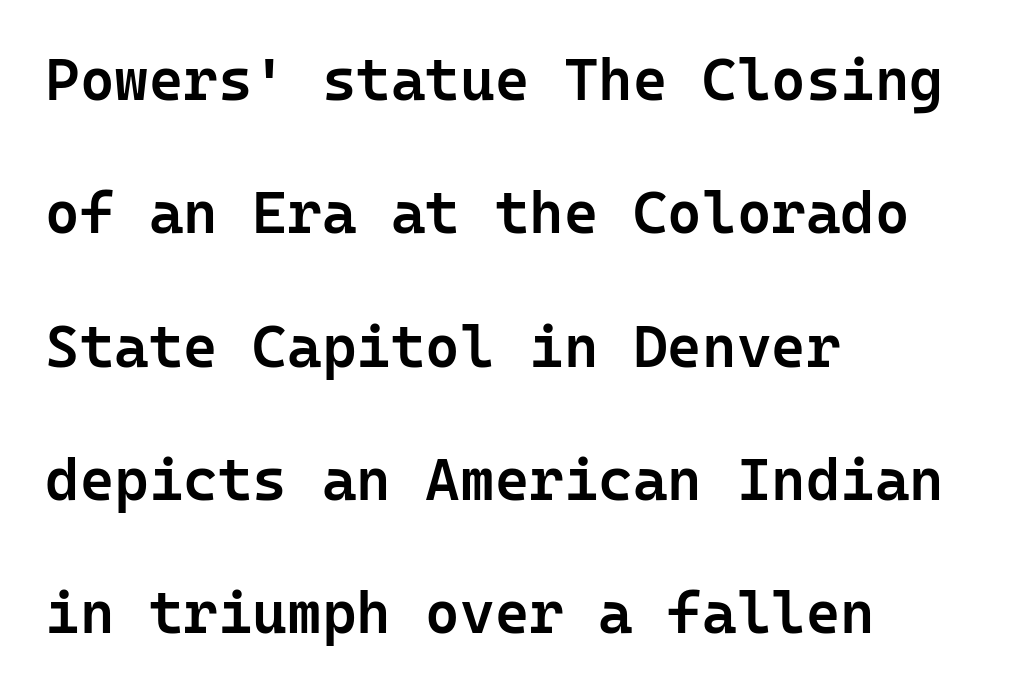
The area under the type is left untouched. I'd describe the lettering as semibold — firm but not a full bold. Horizontal bands of white between lines are thick stripes. The passage is arranged the way most books set body copy — flush left.
